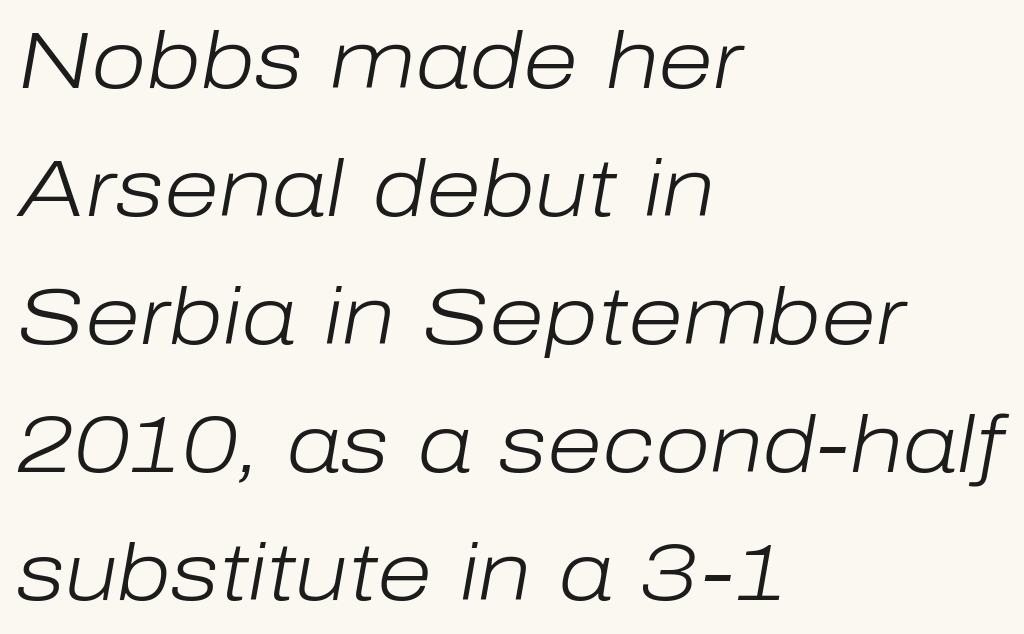
The image shows 80 px light type, italic (leaning right); set left-aligned, normal line spacing (1.6x), normal letter spacing, not underlined; low stroke contrast and a medium x-height.
